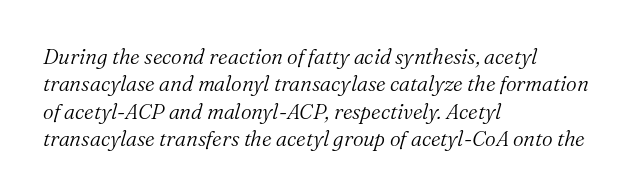
{"italic": "yes", "lean": "right", "slant_degrees": 16, "bold": "no", "underline": "no", "align": "left", "line_spacing": "normal", "line_spacing_ratio": 1.3, "letter_spacing": "normal", "letter_spacing_em": 0.0, "glyph_px": 21}
